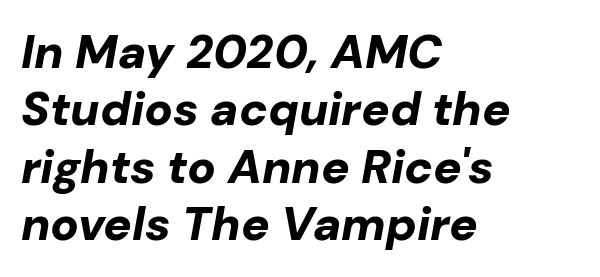
{"italic": "yes", "lean": "right", "slant_degrees": 10, "bold": "yes", "weight": "bold", "width": "normal", "stroke_contrast": "low", "x_height": "medium", "monospaced": "no", "underline": "no", "align": "left", "line_spacing_ratio": 1.22, "letter_spacing": "normal", "letter_spacing_em": 0.0, "glyph_px": 47}
